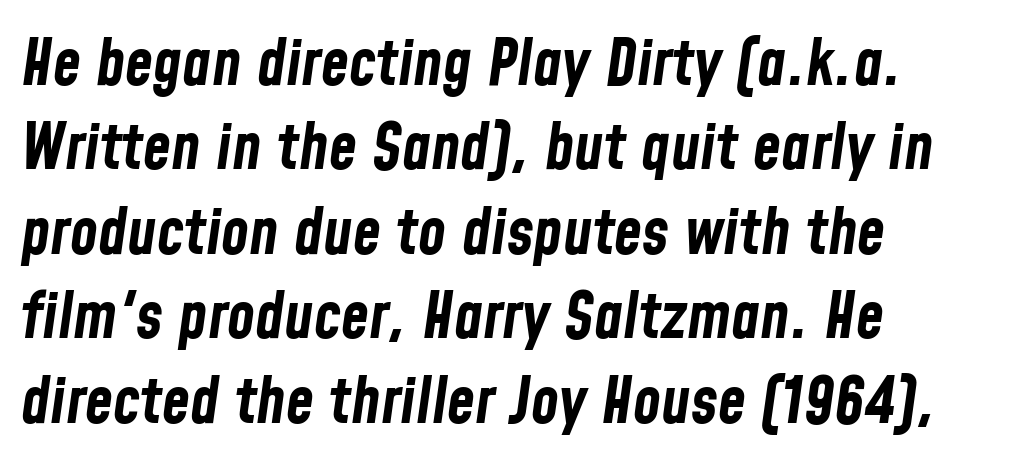
The image shows 64 px bold, condensed type, italic (leaning right); set left-aligned, normal line spacing (1.32x), normal letter spacing, not underlined; low stroke contrast and a medium x-height.
